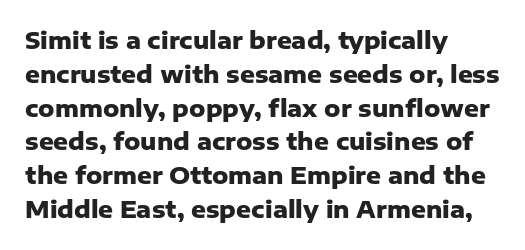
The image shows 23 px bold type, upright; set left-aligned, normal line spacing (1.47x), normal letter spacing, not underlined.
